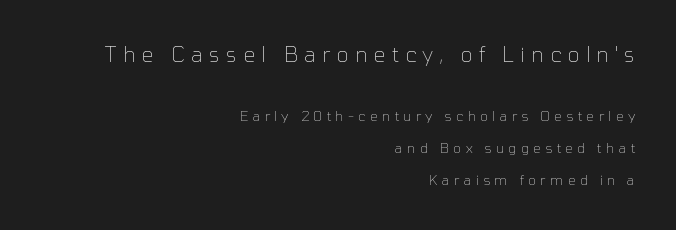
{"italic": "no", "bold": "no", "underline": "no", "align": "right", "line_spacing": "loose", "line_spacing_ratio": 2.32, "letter_spacing": "wide", "letter_spacing_em": 0.3, "larger_block": "first", "size_ratio": 1.5, "glyph_px": 21}
